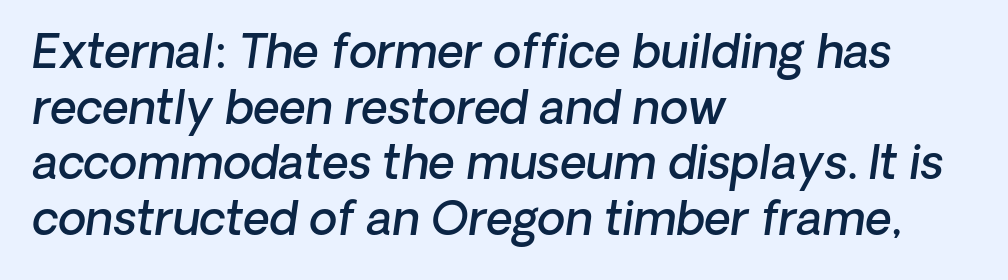
Proportional: the letters do not fall into vertical columns. Inter-character spacing is left at the font's built-in metrics. These lines are set flush left with a ragged right edge. Bare-footed words on every line. The passage shown is semibold, sitting just below true bold. Compared with ordinary roman type, these characters are visibly tilted.
